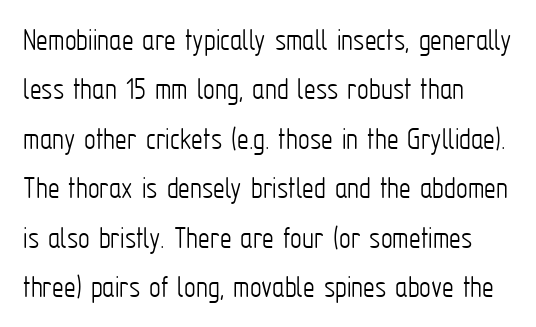
Q: Is the text bold? A: No.
Q: Is the text italic (slanted)? A: No, it is upright.
Q: Is the typeface a serif or a sans-serif typeface? A: Sans-serif.
Q: Is the text underlined? A: No.
Q: Is the spacing between letters normal or unusually wide? A: Normal.
Q: Is the spacing between lines tight, normal or loose? A: Normal.
Q: Width (condensed, normal, or wide)? A: Condensed.
Q: Stroke contrast? A: Low.
Q: x-height? A: Medium.
Q: Monospaced? A: No.
